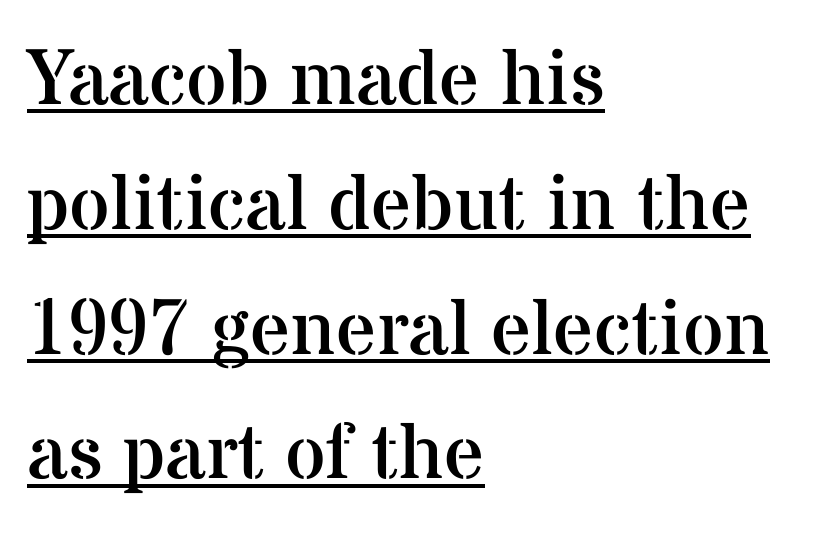
Q: Is the text bold? A: No.
Q: Is the text italic (slanted)? A: No, it is upright.
Q: Is the typeface a serif or a sans-serif typeface? A: Serif.
Q: Is the text underlined? A: Yes.
Q: How is the paragraph aligned? A: Left-aligned.
Q: Is the spacing between letters normal or unusually wide? A: Normal.
Q: Is the spacing between lines tight, normal or loose? A: Normal.
Q: Width (condensed, normal, or wide)? A: Normal.
Q: Stroke contrast? A: Medium.
Q: x-height? A: Medium.
Q: Monospaced? A: No.
